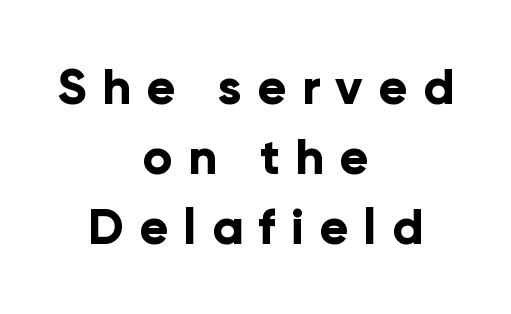
{"serif": "no", "italic": "no", "bold": "yes", "weight": "bold", "width": "normal", "stroke_contrast": "low", "x_height": "medium", "monospaced": "no", "underline": "no", "align": "center", "line_spacing": "normal", "line_spacing_ratio": 1.43, "letter_spacing": "wide", "letter_spacing_em": 0.31, "glyph_px": 49}
